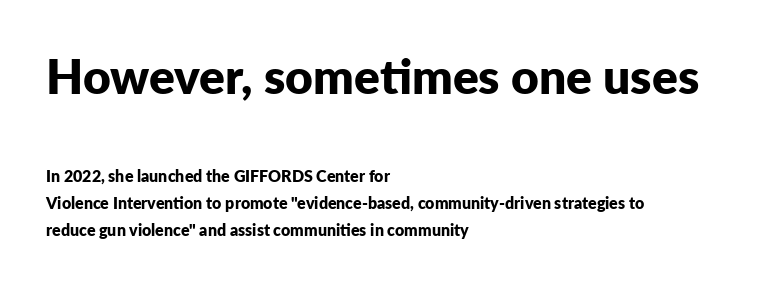
Observe the absence of serifs on each vertical stroke in this sample. The letters advance in unequal steps, a hallmark of proportional type. Compared with typical paragraphs, the rows here are spaced about the same. Heavy, bold letterforms. Spacing between characters is what you'd get straight out of the box.
